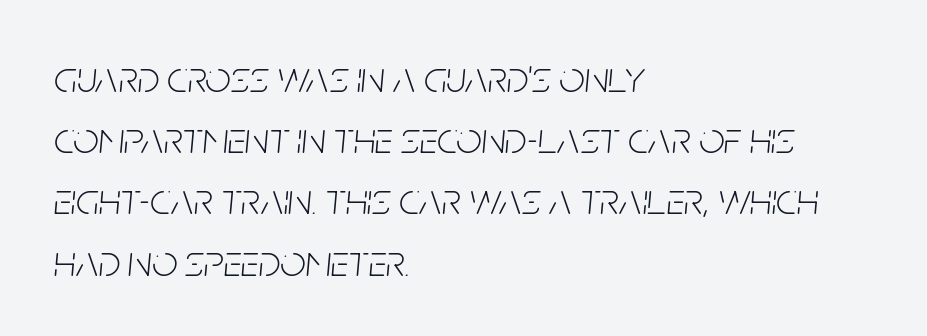
The type is set solid horizontally, with unmodified tracking. Bare-footed words on every line. No letter is thick-stroked: the sample isn't bold. Note the varied advance widths — an 'i' is clearly narrower than an 'm'. Emphasis-style slanted type is in use. One glance says typical: line gaps are just what's usual.
